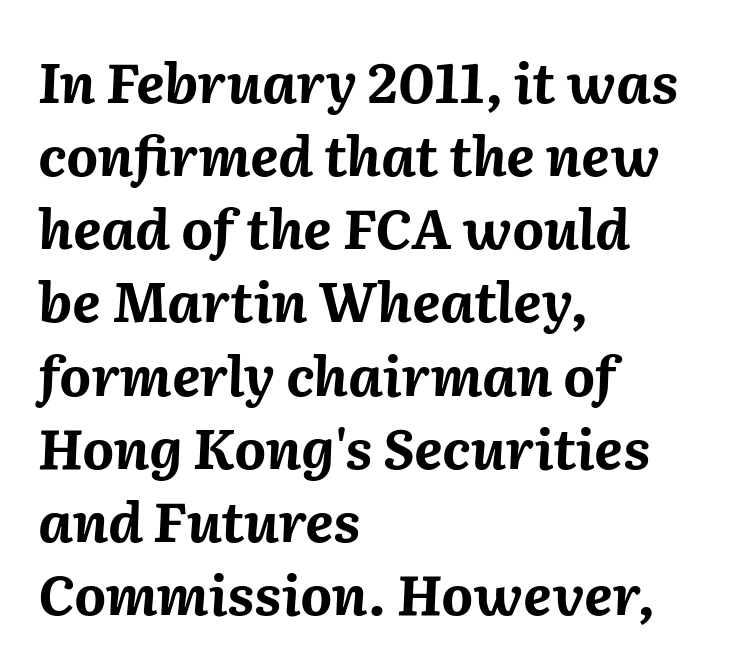
The image shows 55 px bold type, italic (leaning right); set left-aligned, normal line spacing (1.33x), normal letter spacing, not underlined; medium stroke contrast and a medium x-height.
